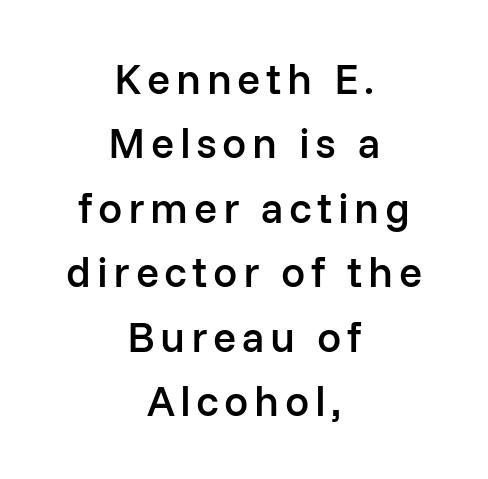
Q: Is the text bold? A: Semi-bold.
Q: Is the text italic (slanted)? A: No, it is upright.
Q: Is the typeface a serif or a sans-serif typeface? A: Sans-serif.
Q: Is the text underlined? A: No.
Q: How is the paragraph aligned? A: Centered.
Q: Is the spacing between lines tight, normal or loose? A: Normal.
Q: Width (condensed, normal, or wide)? A: Normal.
Q: Stroke contrast? A: Low.
Q: x-height? A: Medium.
Q: Monospaced? A: No.
